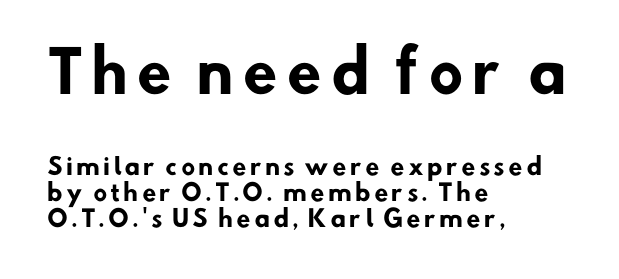
Vertically, the passage feels compressed, each row crowding the next. Think of a printed novel: that variable character pitch is what you see here. Decoration check: the copy has no underline. Does the bottom block carry the larger type? No, the top block does.
